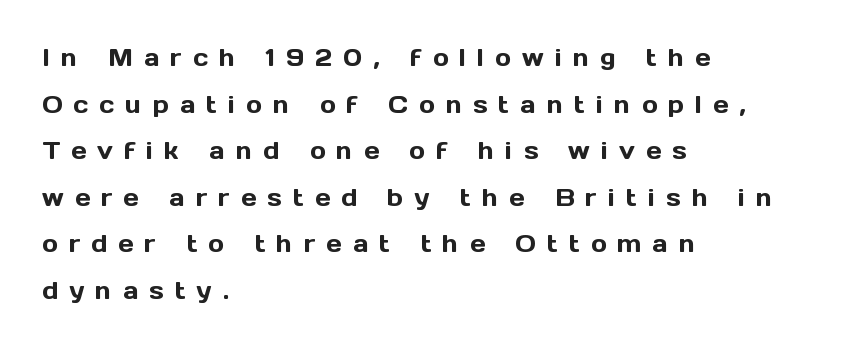
The image shows 24 px text type, upright; set left-aligned, loose line spacing (1.94x), unusually wide letter spacing (+0.46 em), not underlined.
